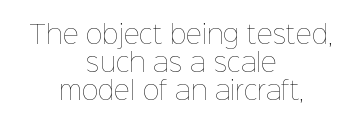
The image shows 25 px text type, upright; set centered, tight line spacing (1.12x), normal letter spacing, not underlined.
